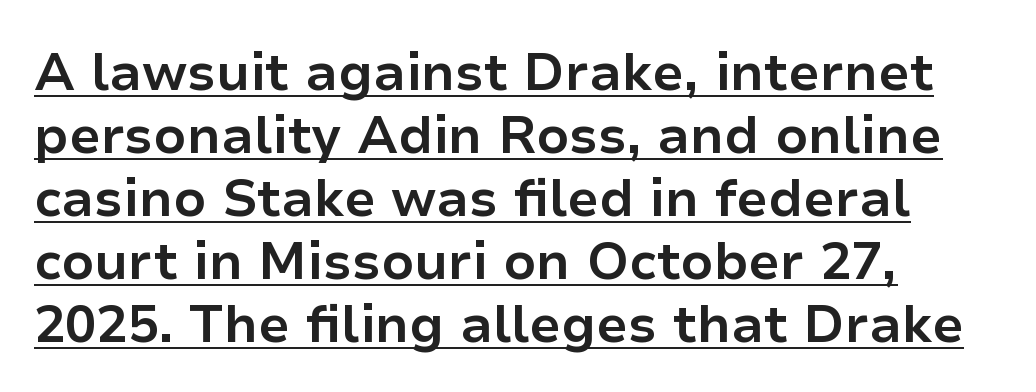
The specimen reads as upright at a glance. The passage shown is typed in a proportional face where columns would drift. This rendering leaves character spacing at its baseline value. Heavy-handed strokes throughout: this text is bold. The words here are underlined.
